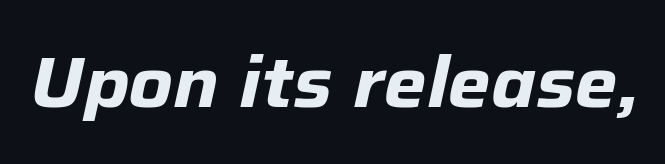
Q: Is the text bold? A: Yes.
Q: Is the text italic (slanted)? A: Yes, it leans right by about 12 degrees.
Q: Is the text underlined? A: No.
Q: Is the spacing between letters normal or unusually wide? A: Normal.
Q: Width (condensed, normal, or wide)? A: Normal.
Q: Stroke contrast? A: Low.
Q: x-height? A: Medium.
Q: Monospaced? A: No.
